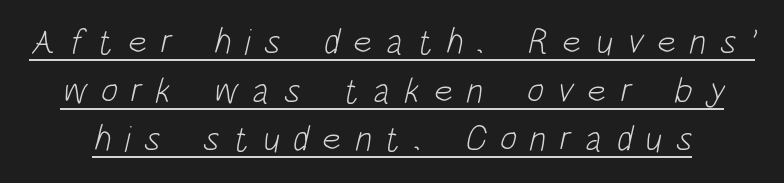
Q: Is the text bold? A: No.
Q: Is the typeface a serif or a sans-serif typeface? A: Sans-serif.
Q: Is the text underlined? A: Yes.
Q: Is the spacing between letters normal or unusually wide? A: Unusually wide.
Q: Is the spacing between lines tight, normal or loose? A: Normal.
Q: Width (condensed, normal, or wide)? A: Condensed.
Q: Stroke contrast? A: Low.
Q: x-height? A: Large.
Q: Monospaced? A: No.
